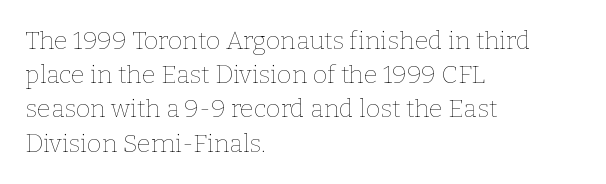
The area under the type is left untouched. A roman cut, with each character standing at attention. Observe the ordinary spacing: letters are neighbours, not strangers. Notice how the passage keeps a crisp vertical edge on the left only.
